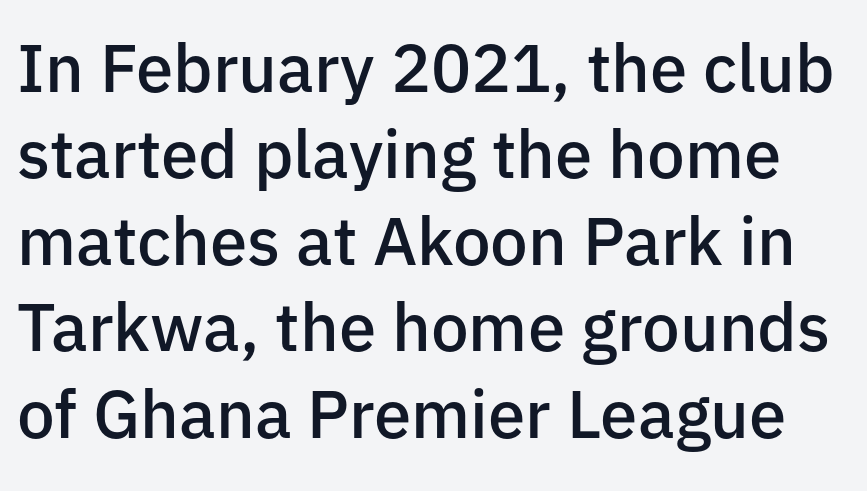
The image shows 67 px semibold sans-serif type, upright; set normal line spacing (1.29x), normal letter spacing, not underlined; low stroke contrast and a medium x-height.
